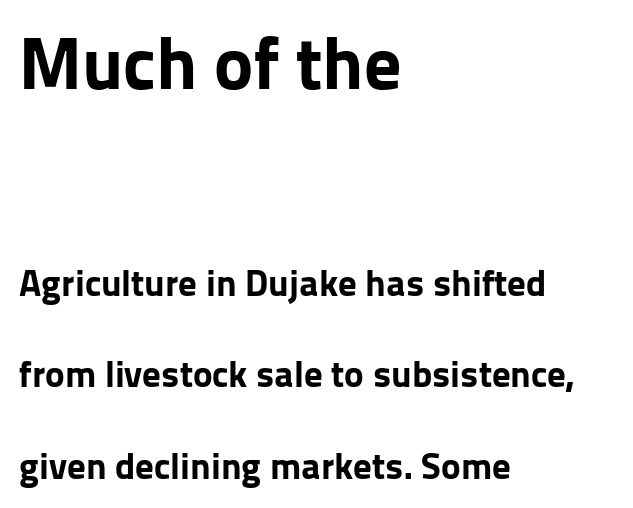
Any mark beneath the type? The region is blank. Chunky letters — that's bold for sure. Typesetter's note — upper block bumped up in size, lower block left smaller. No extra tracking has been applied to these lines.
